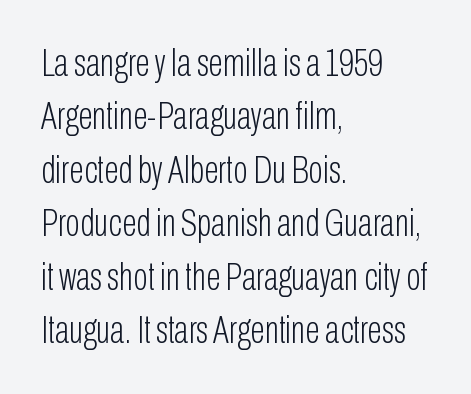
The image shows 39 px light, condensed sans-serif type, upright; set left-aligned, normal line spacing (1.37x), normal letter spacing, not underlined; low stroke contrast and a medium x-height.
